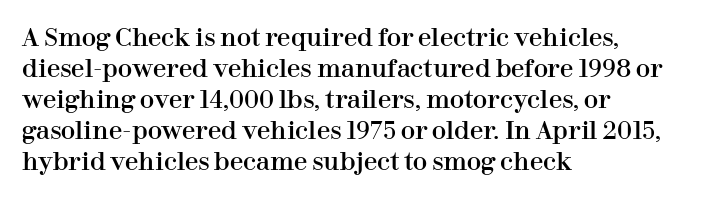
{"italic": "no", "underline": "no", "align": "left", "line_spacing": "normal", "line_spacing_ratio": 1.29, "letter_spacing": "normal", "letter_spacing_em": 0.0, "glyph_px": 24}
